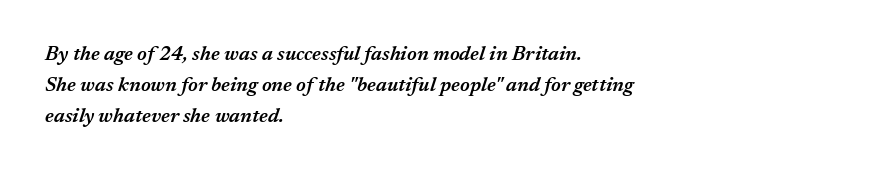
Q: Is the text bold? A: Semi-bold.
Q: Is the text italic (slanted)? A: Yes, it leans right by about 17 degrees.
Q: Is the text underlined? A: No.
Q: How is the paragraph aligned? A: Left-aligned.
Q: Is the spacing between letters normal or unusually wide? A: Normal.
Q: Is the spacing between lines tight, normal or loose? A: Normal.
